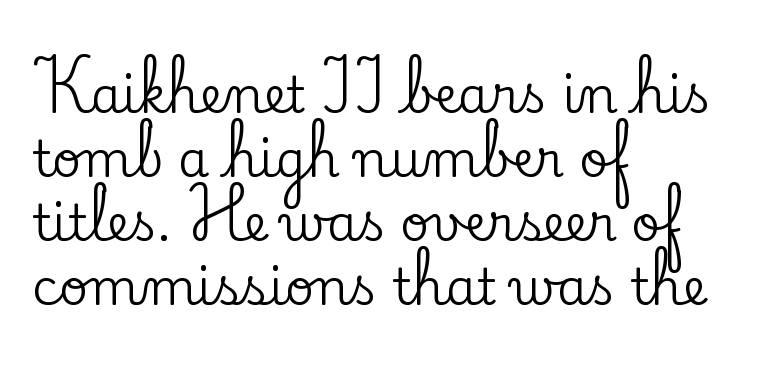
Q: Is the text italic (slanted)? A: No, it is upright.
Q: Is the typeface a serif or a sans-serif typeface? A: Serif.
Q: Is the text underlined? A: No.
Q: How is the paragraph aligned? A: Left-aligned.
Q: Is the spacing between letters normal or unusually wide? A: Normal.
Q: Is the spacing between lines tight, normal or loose? A: Normal.
Q: Width (condensed, normal, or wide)? A: Normal.
Q: Stroke contrast? A: Low.
Q: x-height? A: Small.
Q: Monospaced? A: No.
